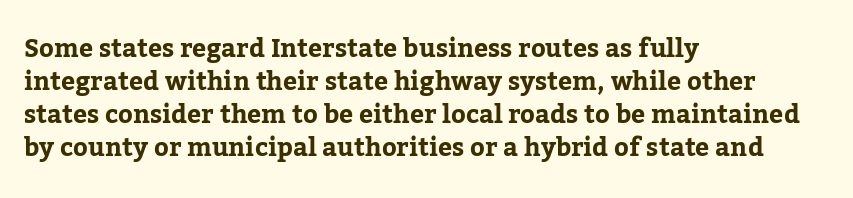
Q: Is the text italic (slanted)? A: No, it is upright.
Q: Is the text underlined? A: No.
Q: How is the paragraph aligned? A: Left-aligned.
Q: Is the spacing between letters normal or unusually wide? A: Normal.
Q: Is the spacing between lines tight, normal or loose? A: Normal.
